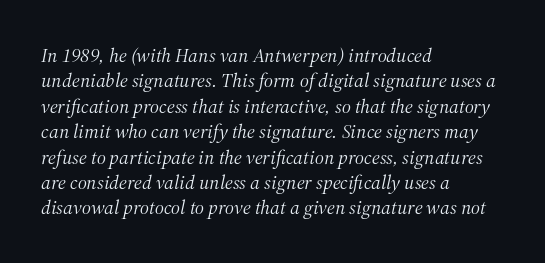
Rule under the text: the space is simply empty. Regarding leading, the lines here are spaced in the standard way. Where is the straight margin? On the left. The letters look calm and open, with moderate or lighter stems. The face used here is rendered with its standard letterfit. The glyphs look as if they've been sheared to an angle.
